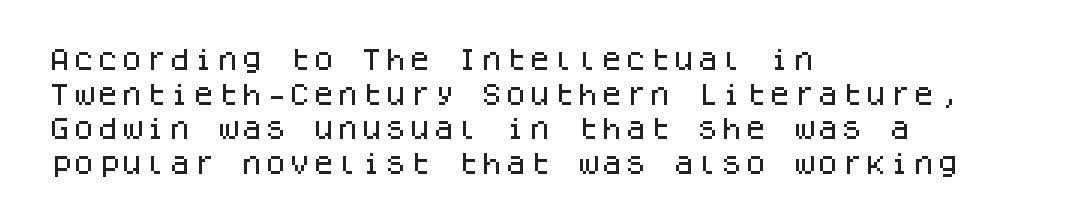
Q: Is the text italic (slanted)? A: No, it is upright.
Q: Is the text underlined? A: No.
Q: How is the paragraph aligned? A: Left-aligned.
Q: Is the spacing between letters normal or unusually wide? A: Normal.
Q: Is the spacing between lines tight, normal or loose? A: Normal.
